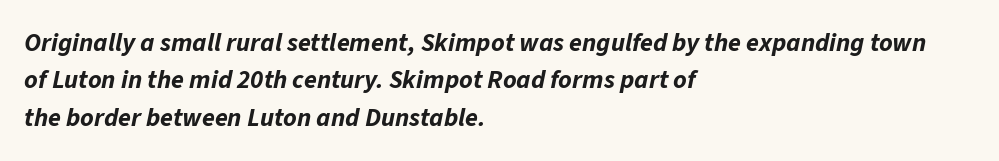
Q: Is the text bold? A: Yes.
Q: Is the text italic (slanted)? A: Yes, it leans right by about 11 degrees.
Q: Is the text underlined? A: No.
Q: How is the paragraph aligned? A: Left-aligned.
Q: Is the spacing between letters normal or unusually wide? A: Normal.
Q: Is the spacing between lines tight, normal or loose? A: Normal.
